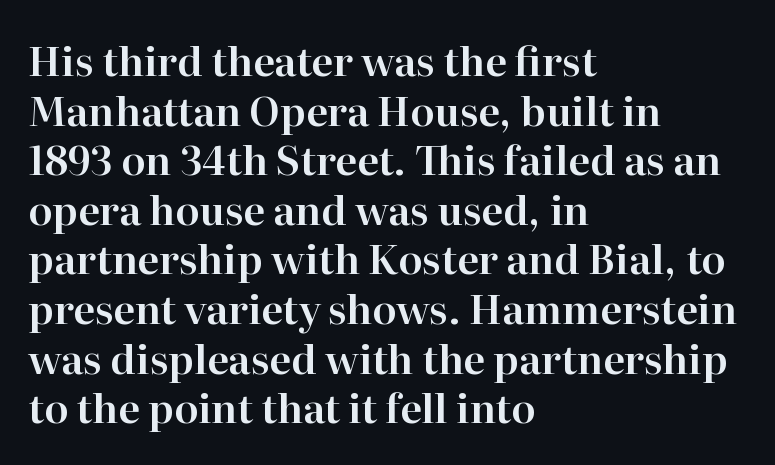
Q: Is the text italic (slanted)? A: No, it is upright.
Q: Is the typeface a serif or a sans-serif typeface? A: Serif.
Q: Is the text underlined? A: No.
Q: How is the paragraph aligned? A: Left-aligned.
Q: Is the spacing between letters normal or unusually wide? A: Normal.
Q: Width (condensed, normal, or wide)? A: Normal.
Q: Stroke contrast? A: High.
Q: x-height? A: Medium.
Q: Monospaced? A: No.
